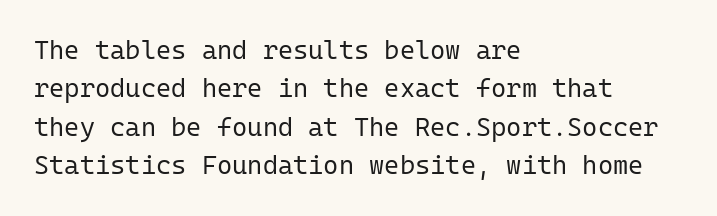
Q: Is the text bold? A: No.
Q: Is the text italic (slanted)? A: No, it is upright.
Q: Is the text underlined? A: No.
Q: How is the paragraph aligned? A: Left-aligned.
Q: Is the spacing between letters normal or unusually wide? A: Normal.
Q: Is the spacing between lines tight, normal or loose? A: Normal.
